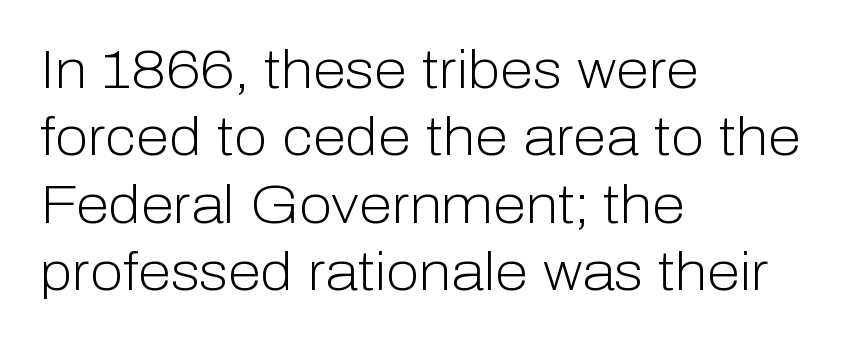
{"serif": "no", "italic": "no", "bold": "no", "weight": "light", "width": "normal", "stroke_contrast": "low", "x_height": "medium", "monospaced": "no", "underline": "no", "align": "left", "line_spacing": "normal", "line_spacing_ratio": 1.25, "letter_spacing": "normal", "letter_spacing_em": 0.0, "glyph_px": 54}
